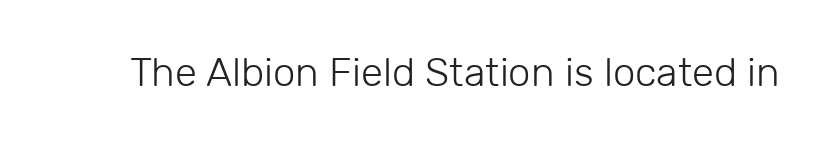
{"serif": "no", "italic": "no", "bold": "no", "weight": "light", "width": "normal", "stroke_contrast": "low", "x_height": "medium", "monospaced": "no", "underline": "no", "letter_spacing": "normal", "letter_spacing_em": 0.0, "glyph_px": 40}
